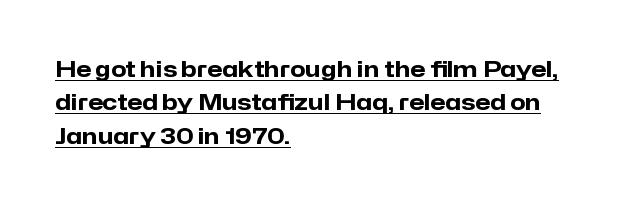
{"italic": "no", "bold": "yes", "underline": "yes", "align": "left", "line_spacing": "normal", "line_spacing_ratio": 1.52, "letter_spacing": "normal", "letter_spacing_em": 0.0, "glyph_px": 22}
